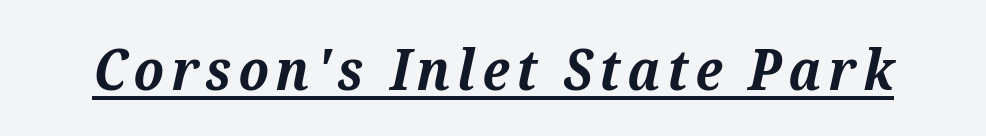
{"serif": "yes", "italic": "yes", "lean": "right", "slant_degrees": 12, "bold": "yes", "weight": "bold", "width": "normal", "stroke_contrast": "medium", "x_height": "medium", "monospaced": "no", "underline": "yes", "glyph_px": 57}
